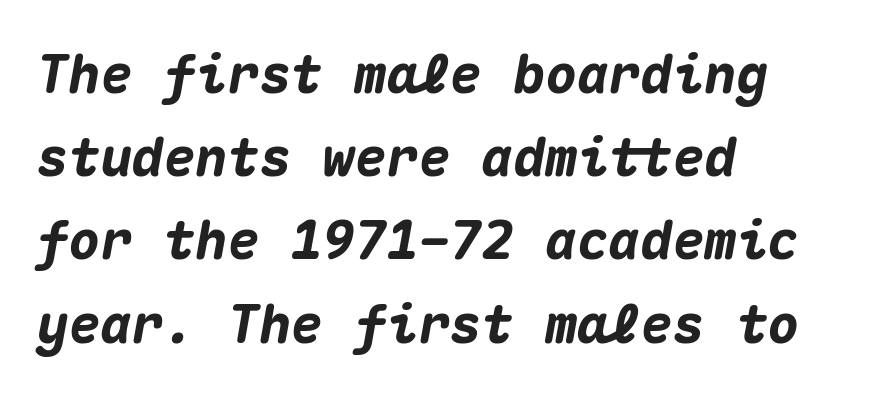
{"italic": "yes", "lean": "right", "slant_degrees": 10, "bold": "yes", "weight": "heavy", "width": "normal", "stroke_contrast": "medium", "x_height": "medium", "monospaced": "yes", "underline": "no", "align": "left", "line_spacing": "normal", "line_spacing_ratio": 1.57, "letter_spacing": "normal", "letter_spacing_em": 0.0, "glyph_px": 53}
